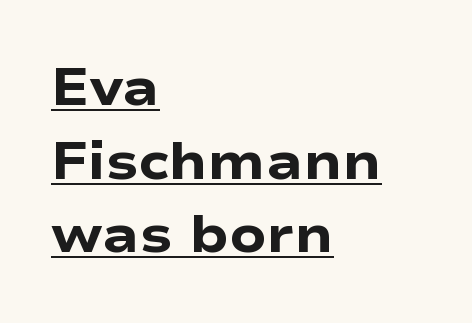
{"serif": "no", "italic": "no", "bold": "yes", "weight": "heavy", "width": "wide", "stroke_contrast": "low", "x_height": "medium", "monospaced": "no", "underline": "yes", "align": "left", "line_spacing": "normal", "line_spacing_ratio": 1.39, "letter_spacing": "normal", "letter_spacing_em": 0.0, "glyph_px": 53}
